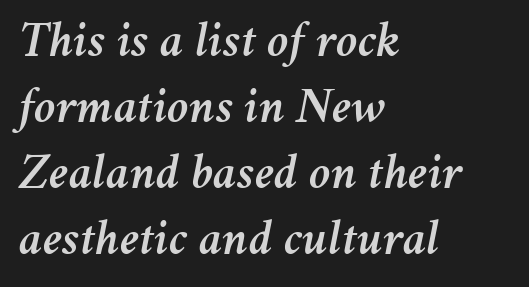
Compared with typical paragraphs, the rows here are spaced about the same. Every row of glyphs begins at an identical x-position on the left. Tracking value appears to be zero — textbook default spacing. Underline: absent. This sample has the flowing, uneven cadence of proportional lettering. Slanted lettering throughout.
